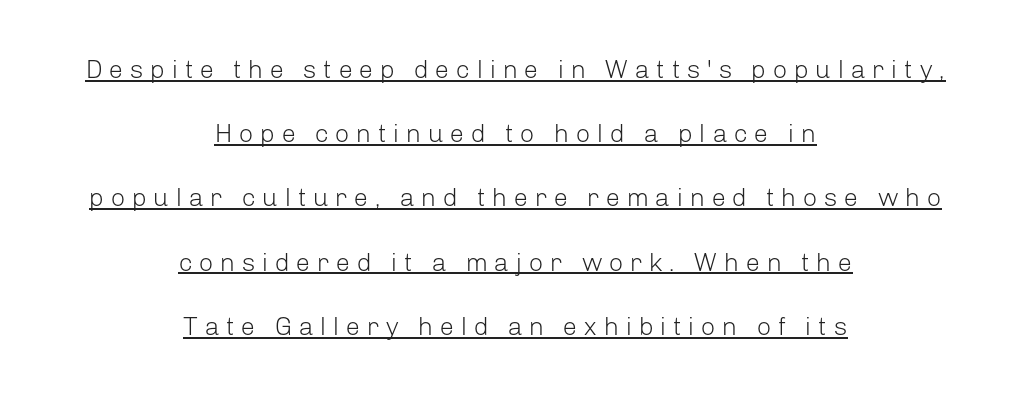
The image shows 26 px text type, upright; set centered, loose line spacing (2.47x), unusually wide letter spacing (+0.24 em), underlined.
